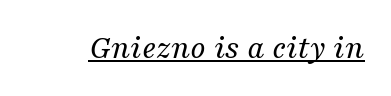
The image shows 34 px regular-weight serif type, italic (leaning right); set normal letter spacing, underlined; medium stroke contrast and a medium x-height.
